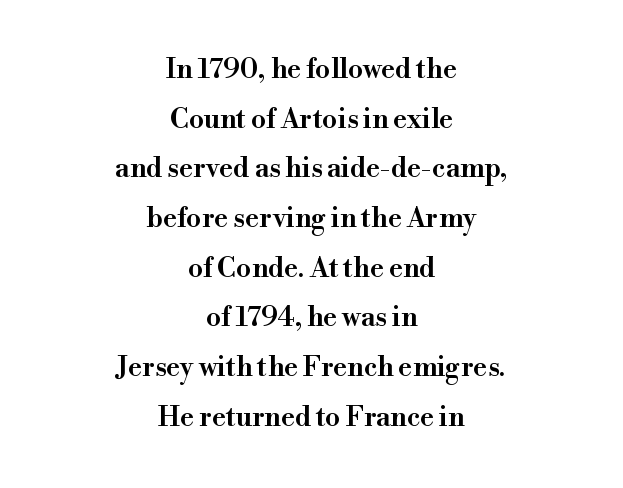
The image shows 27 px text type, upright; set centered, line spacing 1.84x, normal letter spacing, not underlined.
